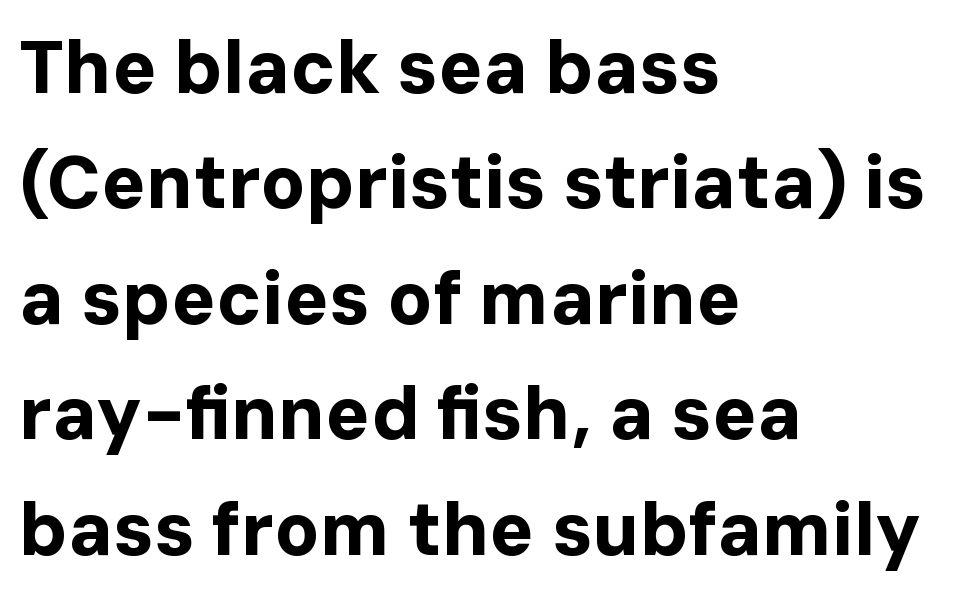
Q: Is the text bold? A: Yes.
Q: Is the text italic (slanted)? A: No, it is upright.
Q: Is the typeface a serif or a sans-serif typeface? A: Sans-serif.
Q: Is the text underlined? A: No.
Q: How is the paragraph aligned? A: Left-aligned.
Q: Is the spacing between letters normal or unusually wide? A: Normal.
Q: Is the spacing between lines tight, normal or loose? A: Normal.
Q: Width (condensed, normal, or wide)? A: Normal.
Q: Stroke contrast? A: Low.
Q: x-height? A: Medium.
Q: Monospaced? A: No.
